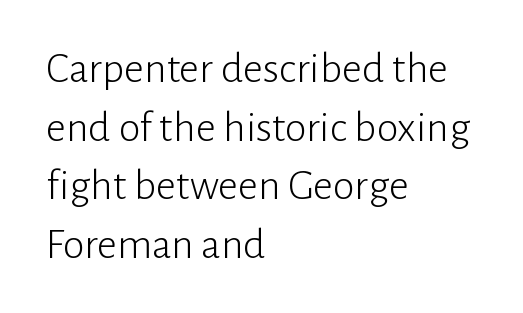
{"serif": "no", "italic": "no", "bold": "no", "weight": "light", "width": "normal", "stroke_contrast": "low", "x_height": "medium", "monospaced": "no", "underline": "no", "align": "left", "line_spacing": "normal", "line_spacing_ratio": 1.33, "letter_spacing": "normal", "letter_spacing_em": 0.0, "glyph_px": 44}
